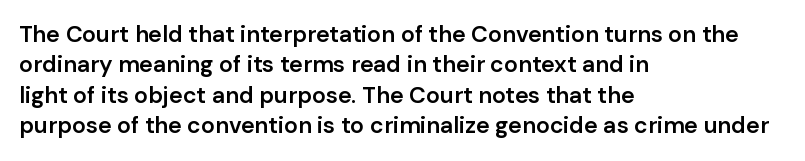
The space between consecutive lines is moderate. Each glyph is drawn with semibold strokes, heavier than normal yet not fully bold. Casual observation: everything's shoved over to the left. Letters rest on an invisible, unmarked baseline. It's the straight-up-and-down kind of type. Standard letterfit; no display-style spreading of the glyphs.
